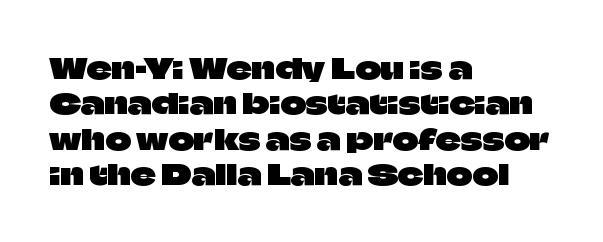
The image shows 28 px sans-serif type, upright; set left-aligned, normal line spacing (1.26x), normal letter spacing, not underlined; low stroke contrast and a large x-height.
